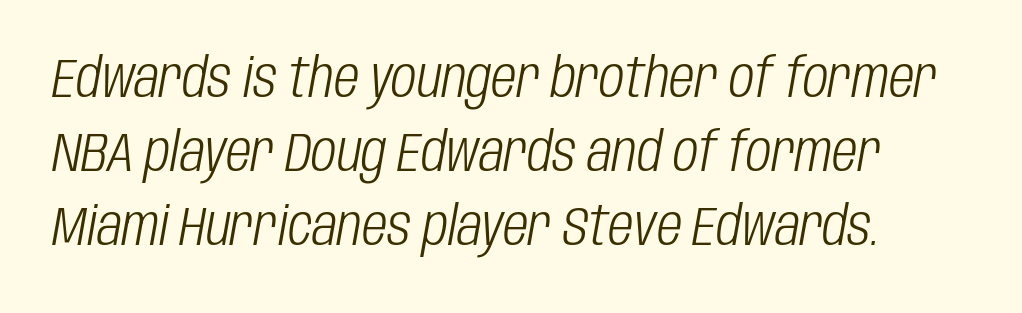
The text carries the slant typical of an italic or oblique font. Character widths vary here, with narrow letters taking less room than wide ones. Plain, unruled lines of type. The line texture is even and compact thanks to regular tracking. A quiet, ordinary-to-light weight characterises the typeface. Interline gaps are of average width in this sample.
